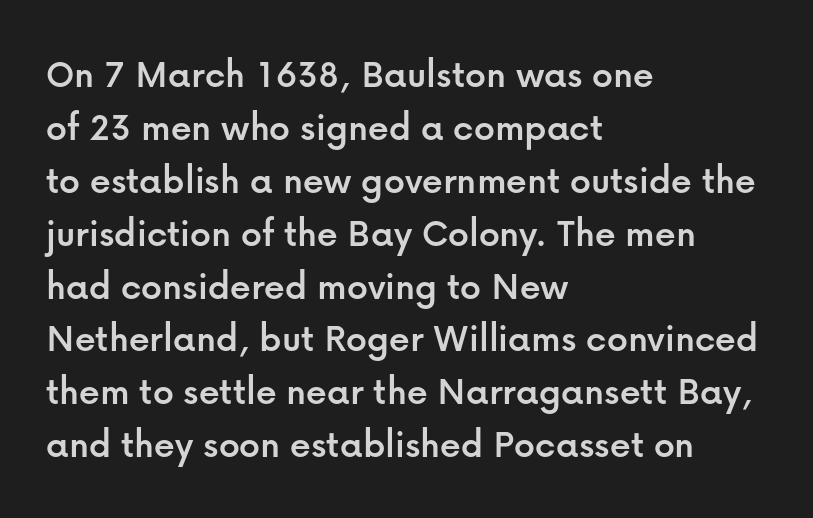
{"serif": "no", "italic": "no", "width": "normal", "stroke_contrast": "low", "x_height": "medium", "monospaced": "no", "underline": "no", "align": "left", "line_spacing": "normal", "line_spacing_ratio": 1.29, "letter_spacing": "normal", "letter_spacing_em": 0.0, "glyph_px": 41}
